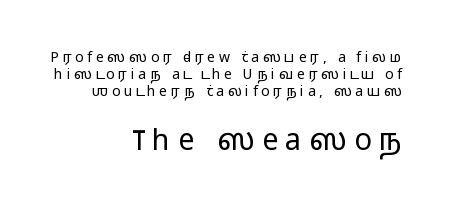
Q: Is the text bold? A: No.
Q: Is the text italic (slanted)? A: No, it is upright.
Q: Is the typeface a serif or a sans-serif typeface? A: Sans-serif.
Q: Is the text underlined? A: No.
Q: How is the paragraph aligned? A: Right-aligned.
Q: Is the spacing between letters normal or unusually wide? A: Unusually wide.
Q: Which block of text is set in a larger size, the first (top) or the second (bottom)? A: The second (bottom) one.
Q: Width (condensed, normal, or wide)? A: Wide.
Q: Stroke contrast? A: Low.
Q: x-height? A: Medium.
Q: Monospaced? A: No.
